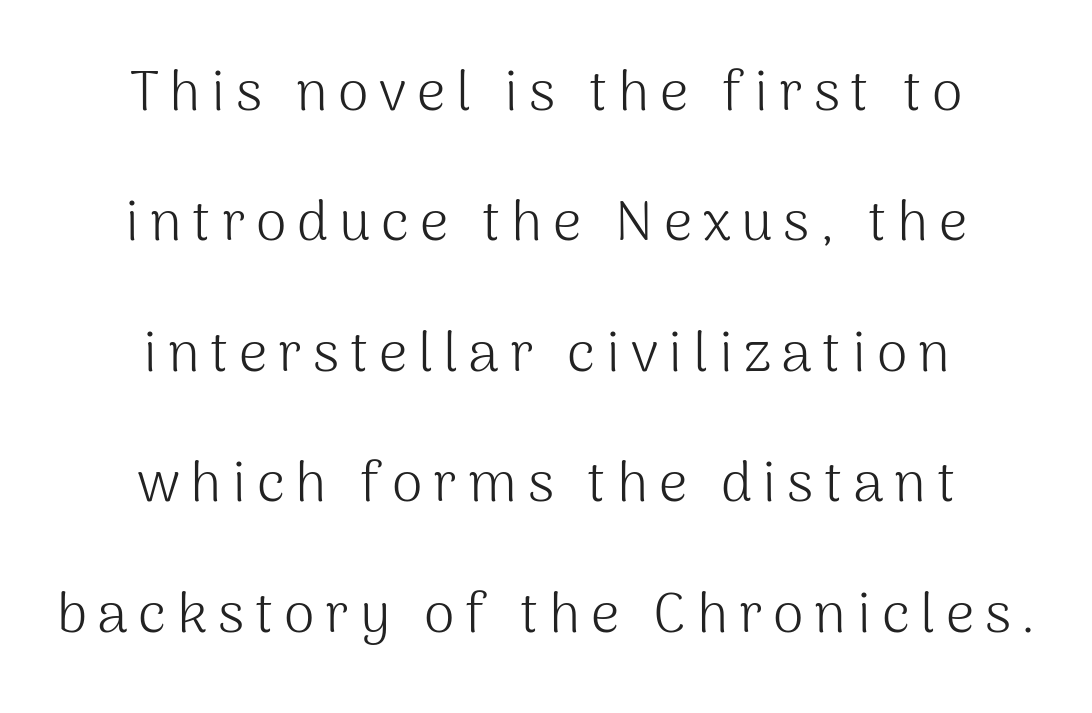
The image shows 56 px light sans-serif type, upright; set centered, loose line spacing (2.33x), not underlined; medium stroke contrast and a medium x-height.
